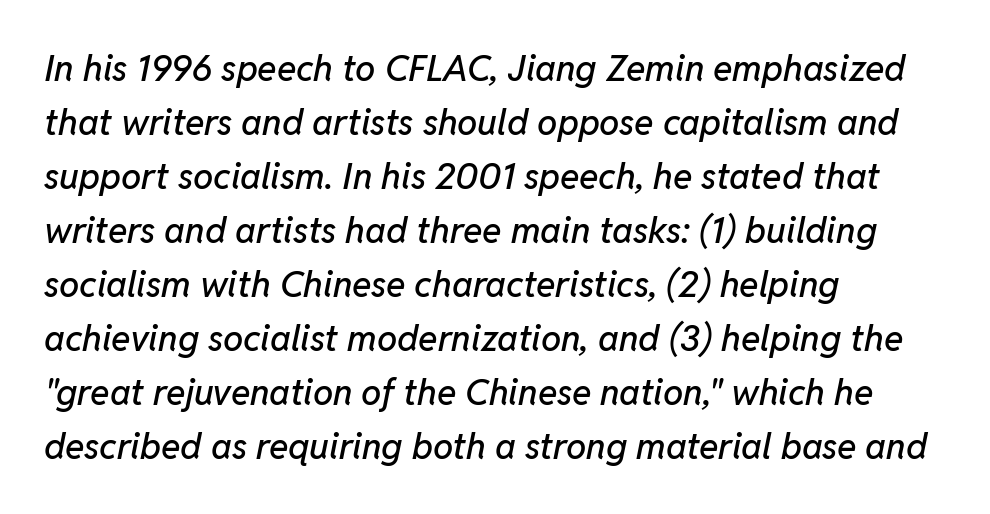
These lines keep a tight, regular rhythm from letter to letter. Check the space under the baseline: it is left empty. In terms of posture, this sample is oblique. The ragged edge is on the right, which tells us the setting is flush left.
